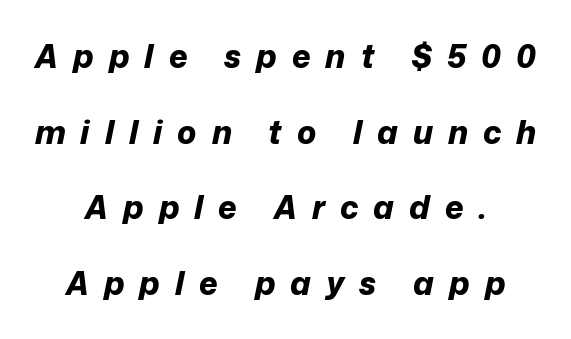
The image shows 32 px bold type, italic (leaning right); set centered, loose line spacing (2.36x), unusually wide letter spacing (+0.47 em), not underlined; low stroke contrast and a medium x-height.
